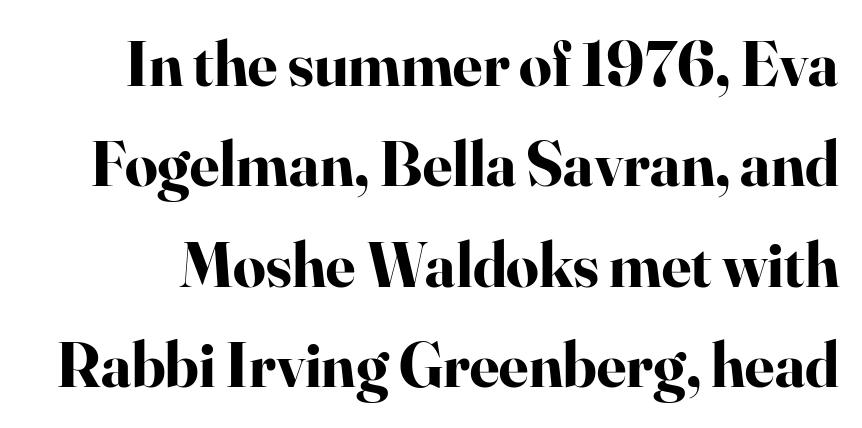
Q: Is the text bold? A: Yes.
Q: Is the text italic (slanted)? A: No, it is upright.
Q: Is the typeface a serif or a sans-serif typeface? A: Serif.
Q: Is the text underlined? A: No.
Q: Is the spacing between letters normal or unusually wide? A: Normal.
Q: Is the spacing between lines tight, normal or loose? A: Normal.
Q: Width (condensed, normal, or wide)? A: Normal.
Q: Stroke contrast? A: High.
Q: x-height? A: Small.
Q: Monospaced? A: No.
